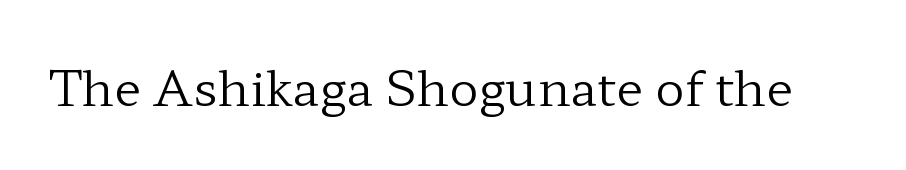
{"serif": "yes", "italic": "no", "bold": "no", "weight": "regular", "width": "wide", "stroke_contrast": "low", "x_height": "medium", "monospaced": "no", "underline": "no", "letter_spacing": "normal", "letter_spacing_em": 0.0, "glyph_px": 49}
